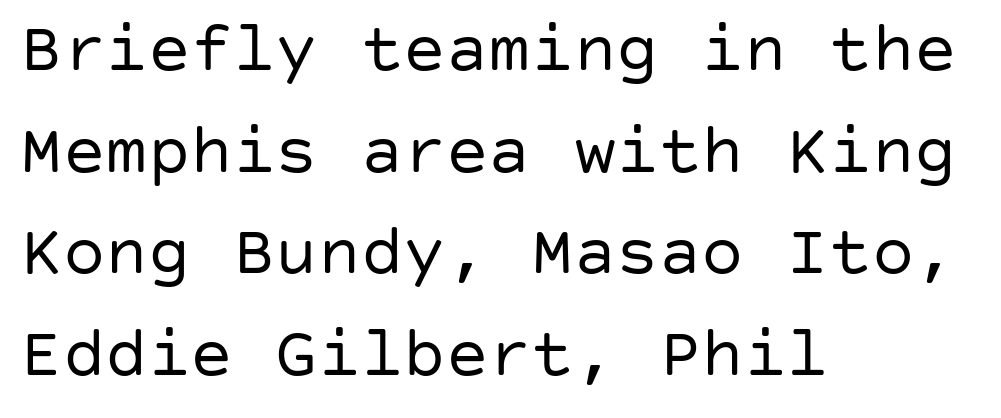
{"serif": "no", "italic": "no", "bold": "no", "weight": "regular", "width": "normal", "stroke_contrast": "low", "x_height": "large", "underline": "no", "align": "left", "line_spacing": "normal", "line_spacing_ratio": 1.43, "letter_spacing": "normal", "letter_spacing_em": 0.0, "glyph_px": 71}
